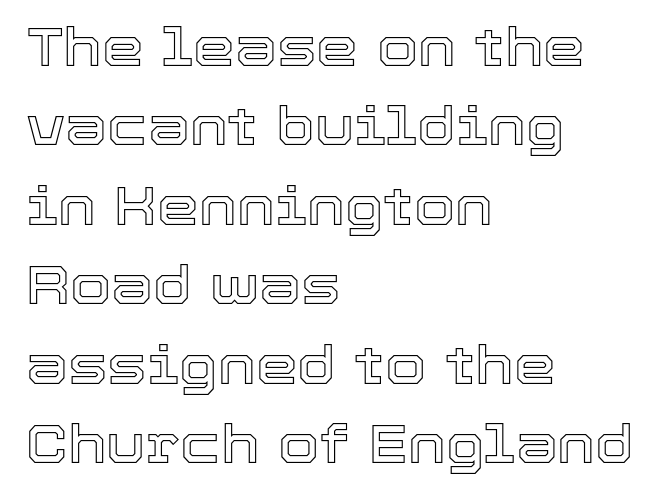
Q: Is the text italic (slanted)? A: No, it is upright.
Q: Is the text underlined? A: No.
Q: How is the paragraph aligned? A: Left-aligned.
Q: Is the spacing between letters normal or unusually wide? A: Normal.
Q: Is the spacing between lines tight, normal or loose? A: Normal.
Q: Width (condensed, normal, or wide)? A: Normal.
Q: x-height? A: Medium.
Q: Monospaced? A: No.
